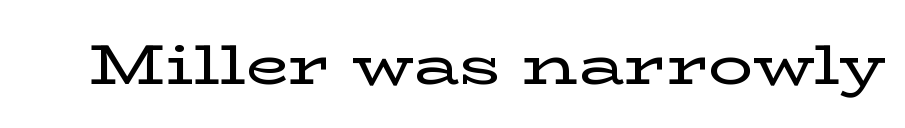
Q: Is the text italic (slanted)? A: No, it is upright.
Q: Is the typeface a serif or a sans-serif typeface? A: Serif.
Q: Is the text underlined? A: No.
Q: Is the spacing between letters normal or unusually wide? A: Normal.
Q: Width (condensed, normal, or wide)? A: Wide.
Q: Stroke contrast? A: Low.
Q: x-height? A: Medium.
Q: Monospaced? A: No.
